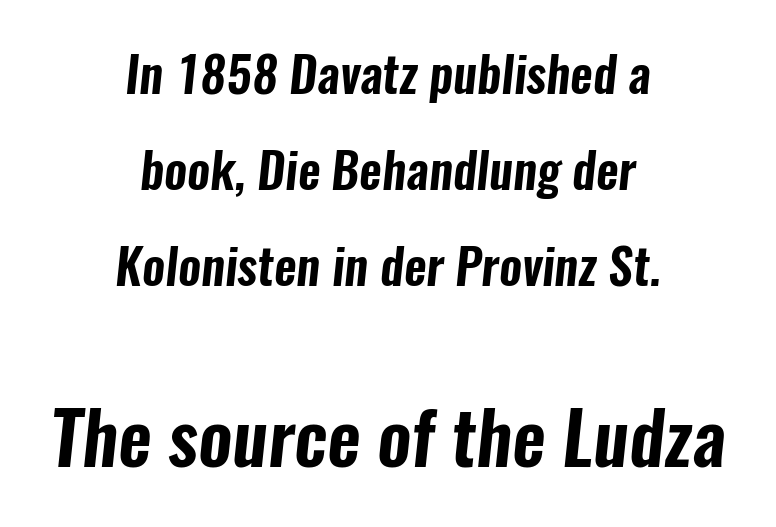
{"serif": "no", "width": "condensed", "stroke_contrast": "low", "x_height": "medium", "monospaced": "no", "underline": "no", "align": "center", "line_spacing": "loose", "line_spacing_ratio": 1.96, "letter_spacing": "normal", "letter_spacing_em": 0.0, "larger_block": "second", "size_ratio": 1.49, "glyph_px": 73}
